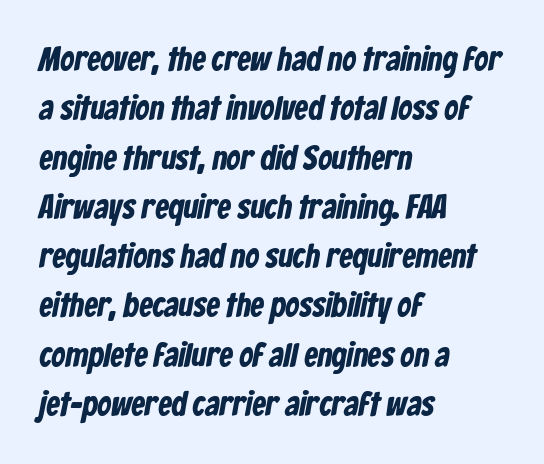
The image shows 34 px bold, condensed sans-serif type; set left-aligned, normal line spacing (1.45x), normal letter spacing, not underlined; low stroke contrast and a medium x-height.
